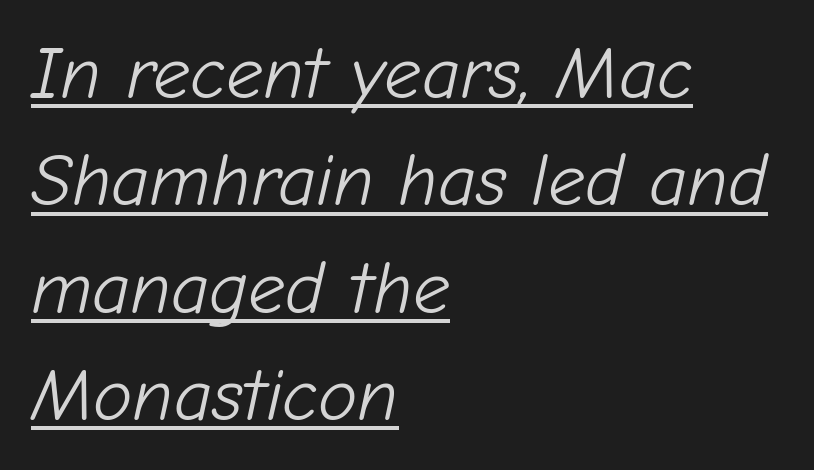
The image shows 74 px light type, italic (leaning right); set left-aligned, normal line spacing (1.45x), normal letter spacing, underlined; low stroke contrast and a medium x-height.
